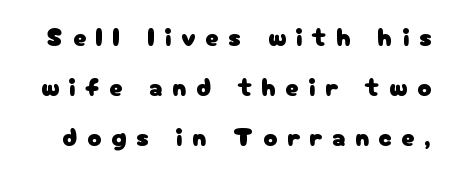
The image shows 26 px text type, upright; set loose line spacing (1.93x), unusually wide letter spacing (+0.37 em), not underlined.
